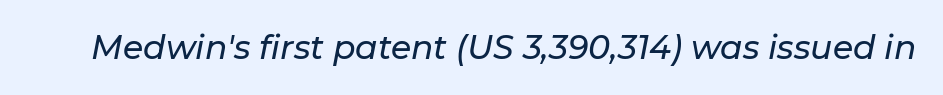
Inter-character spacing is left at the font's built-in metrics. The baseline area is clear. Looks like regular typesetting: each glyph gets only the width it needs. Every character sits at an angle, as italics do.
